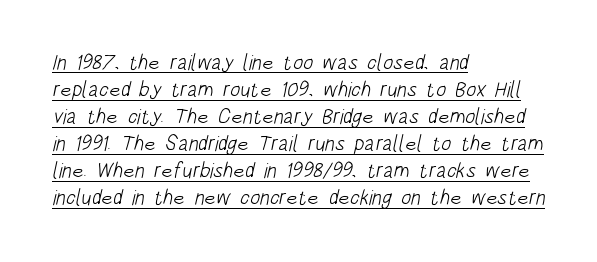
Q: Is the text bold? A: No.
Q: Is the text underlined? A: Yes.
Q: How is the paragraph aligned? A: Left-aligned.
Q: Is the spacing between letters normal or unusually wide? A: Normal.
Q: Is the spacing between lines tight, normal or loose? A: Normal.
